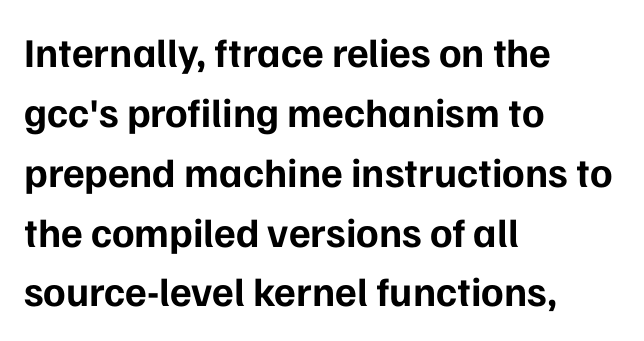
The image shows 41 px bold sans-serif type, upright; set left-aligned, normal line spacing (1.46x), normal letter spacing, not underlined; low stroke contrast and a medium x-height.
